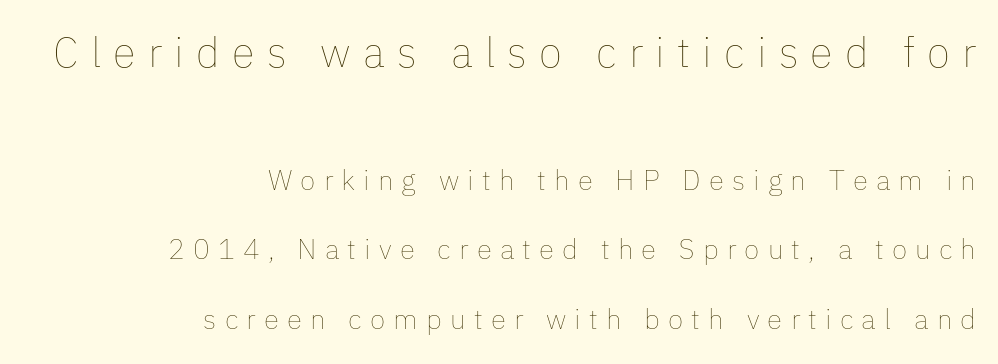
{"italic": "no", "bold": "no", "weight": "thin", "width": "normal", "stroke_contrast": "low", "x_height": "medium", "monospaced": "no", "underline": "no", "align": "right", "line_spacing": "loose", "line_spacing_ratio": 2.48, "letter_spacing": "wide", "letter_spacing_em": 0.29, "larger_block": "first", "size_ratio": 1.5, "glyph_px": 42}
